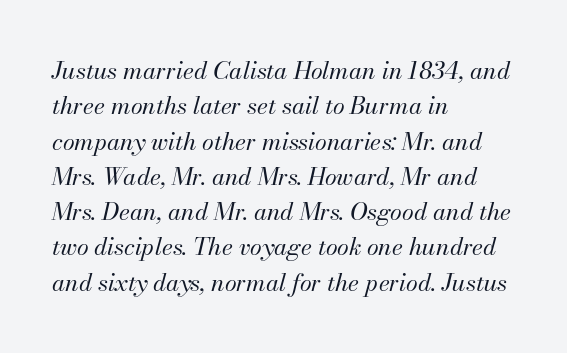
The image shows 24 px text type, italic (leaning right); set left-aligned, normal line spacing (1.47x), normal letter spacing, not underlined.
